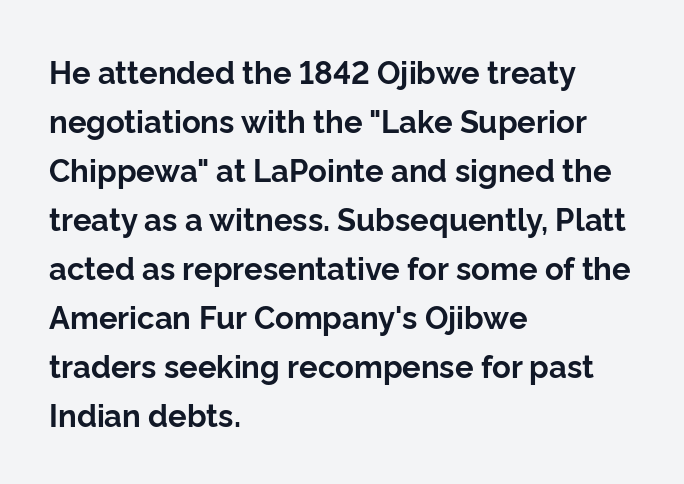
Grotesque or geometric, the face here clearly has no serifs. Horizontal alignment here is leftward, the default for most running prose. Is the letter spacing exaggerated? No — it looks like the ordinary default. Normally led — the rows are evenly, conventionally spaced. Stroke thickness is high; the sample reads as a true bold. Think of a printed novel: that variable character pitch is what you see here.
